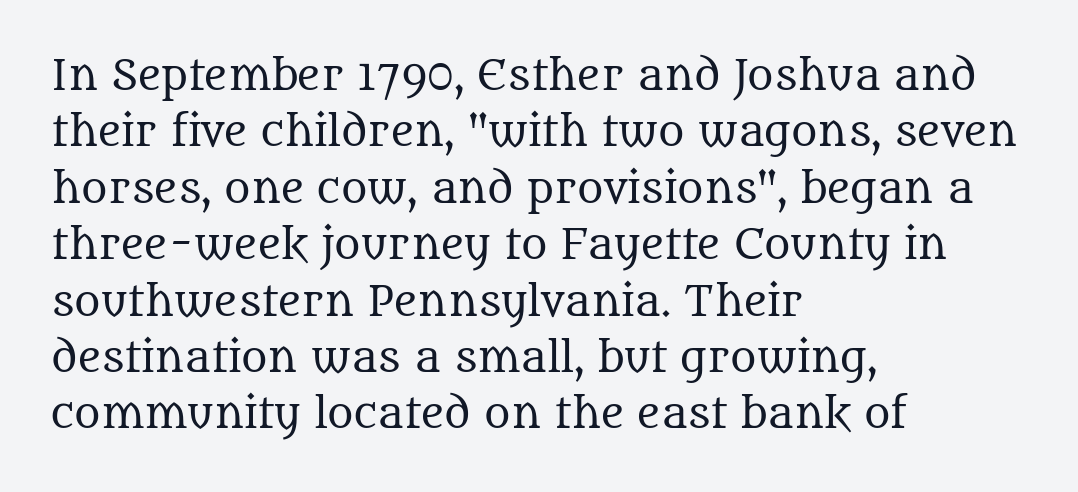
Is this a sans? No — the strokes have serifs. Look at the tracking — it's just the regular setting, nothing added. The rendering anchors every line to the left-hand side. Ink coverage per letter is moderate at most. Only glyphs here, with clear space below each row. Does the leading feel generous? No, just average.
